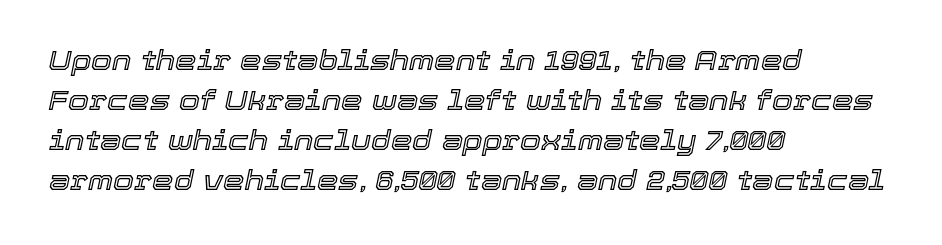
{"italic": "yes", "lean": "right", "slant_degrees": 12, "underline": "no", "align": "left", "line_spacing": "normal", "line_spacing_ratio": 1.48, "letter_spacing": "normal", "letter_spacing_em": 0.0, "glyph_px": 27}
